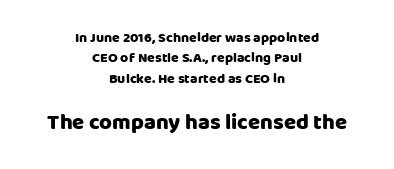
Visually the block forms a symmetrical silhouette, jagged on both flanks. A student would notice the bottom passage is typeset larger than what precedes it. Decoration check: the copy has no underline. Honestly, the row spacing looks completely unremarkable.
